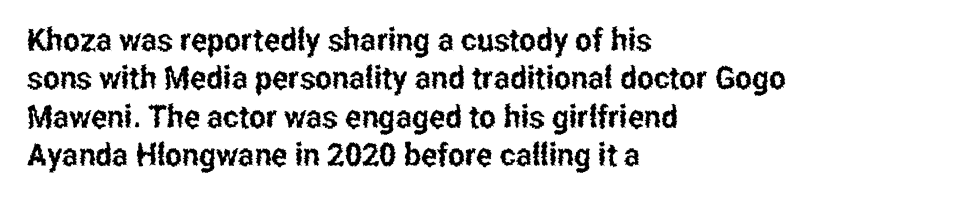
The image shows 32 px condensed sans-serif type, upright; set left-aligned, line spacing 1.2x, normal letter spacing, not underlined; low stroke contrast and a medium x-height.
